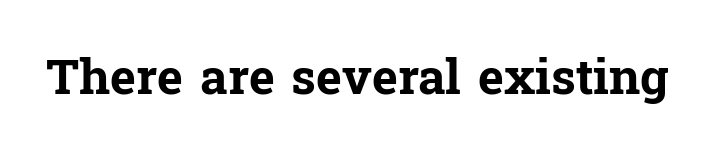
{"serif": "yes", "italic": "no", "bold": "yes", "weight": "bold", "width": "normal", "stroke_contrast": "low", "x_height": "medium", "monospaced": "no", "underline": "no", "letter_spacing": "normal", "letter_spacing_em": 0.0, "glyph_px": 49}
